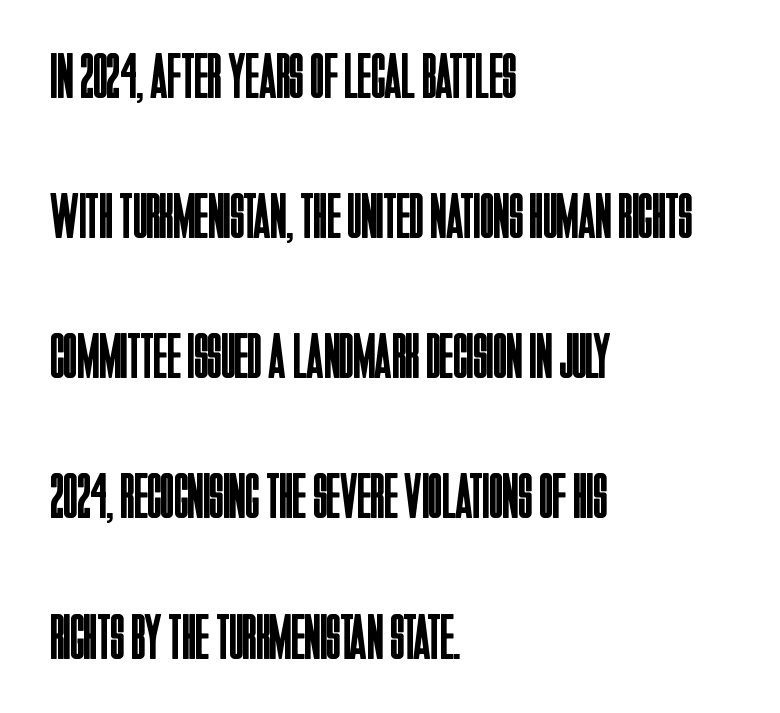
Q: Is the text bold? A: No.
Q: Is the text italic (slanted)? A: No, it is upright.
Q: Is the typeface a serif or a sans-serif typeface? A: Sans-serif.
Q: Is the text underlined? A: No.
Q: How is the paragraph aligned? A: Left-aligned.
Q: Is the spacing between letters normal or unusually wide? A: Normal.
Q: Is the spacing between lines tight, normal or loose? A: Loose.
Q: Width (condensed, normal, or wide)? A: Condensed.
Q: Stroke contrast? A: Low.
Q: x-height? A: Large.
Q: Monospaced? A: No.
